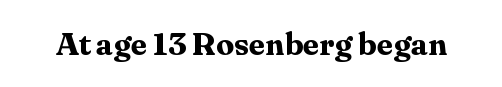
{"serif": "yes", "italic": "no", "bold": "yes", "weight": "bold", "width": "normal", "stroke_contrast": "medium", "x_height": "medium", "monospaced": "no", "underline": "no", "letter_spacing": "normal", "letter_spacing_em": 0.0, "glyph_px": 32}
